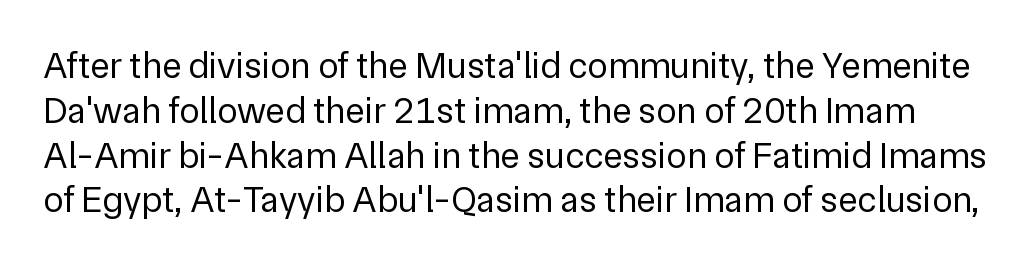
{"serif": "no", "italic": "no", "bold": "no", "weight": "regular", "width": "normal", "stroke_contrast": "low", "x_height": "medium", "monospaced": "no", "underline": "no", "line_spacing_ratio": 1.21, "letter_spacing": "normal", "letter_spacing_em": 0.0, "glyph_px": 37}
